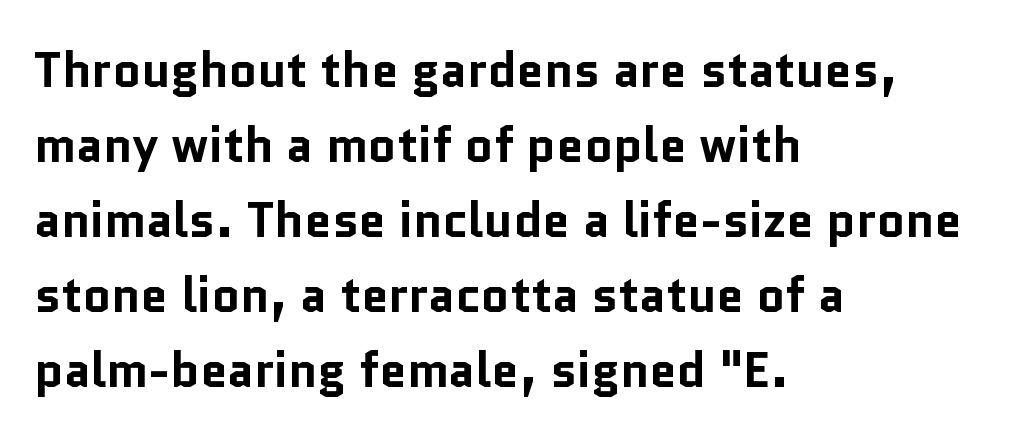
{"serif": "no", "italic": "no", "bold": "yes", "weight": "bold", "width": "normal", "stroke_contrast": "low", "x_height": "medium", "monospaced": "no", "underline": "no", "align": "left", "line_spacing": "normal", "line_spacing_ratio": 1.53, "letter_spacing": "normal", "letter_spacing_em": 0.0, "glyph_px": 49}
